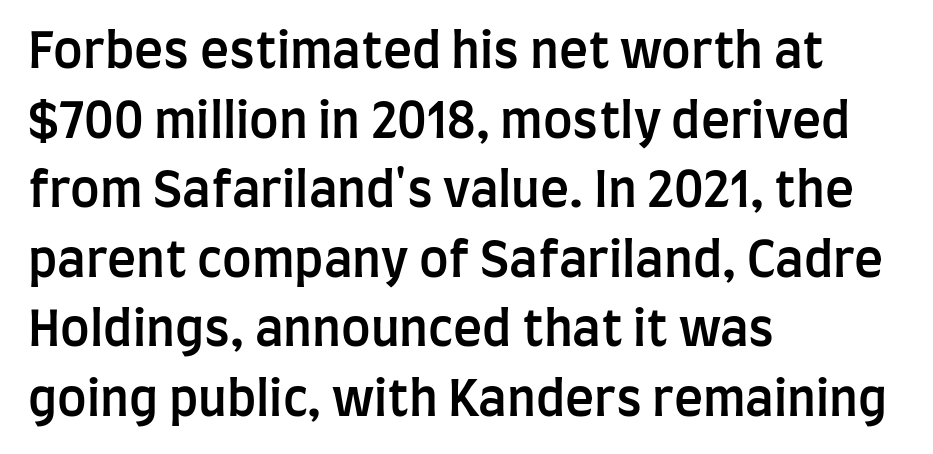
Q: Is the text bold? A: Semi-bold.
Q: Is the text italic (slanted)? A: No, it is upright.
Q: Is the typeface a serif or a sans-serif typeface? A: Sans-serif.
Q: Is the text underlined? A: No.
Q: How is the paragraph aligned? A: Left-aligned.
Q: Is the spacing between letters normal or unusually wide? A: Normal.
Q: Is the spacing between lines tight, normal or loose? A: Normal.
Q: Width (condensed, normal, or wide)? A: Condensed.
Q: Stroke contrast? A: Low.
Q: x-height? A: Large.
Q: Monospaced? A: No.
